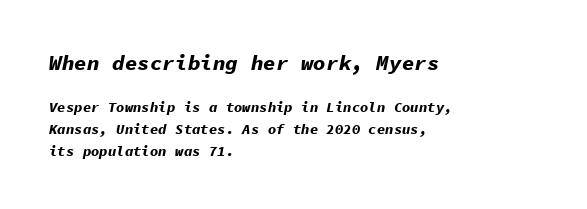
This is oblique type, the kind used for emphasis or titles. The ragged edge is on the right, which tells us the setting is flush left. The rendering uses a moderate line-height, typical for paragraphs. Typographic density is high because the face is bold.
